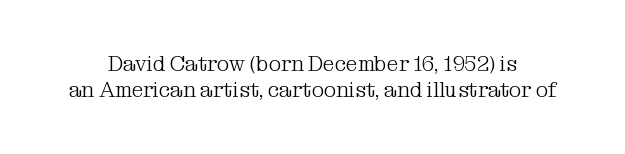
A bare baseline throughout the passage. The font sits on the lighter half of the weight spectrum, regular included. Compared with typical body copy, the letter spacing here is the same. If you drew a line through each stem, it would be perfectly vertical.
